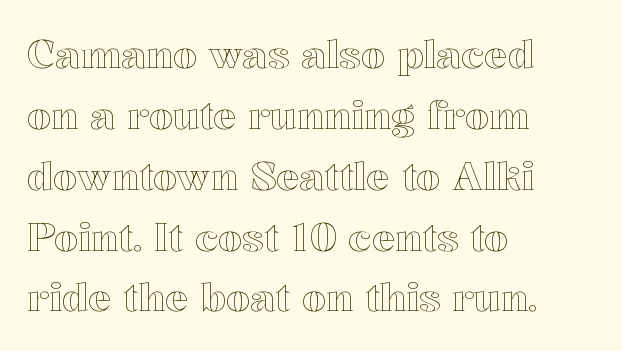
Q: Is the text italic (slanted)? A: No, it is upright.
Q: Is the text underlined? A: No.
Q: How is the paragraph aligned? A: Left-aligned.
Q: Is the spacing between letters normal or unusually wide? A: Normal.
Q: Is the spacing between lines tight, normal or loose? A: Normal.
Q: Width (condensed, normal, or wide)? A: Normal.
Q: x-height? A: Medium.
Q: Monospaced? A: No.
